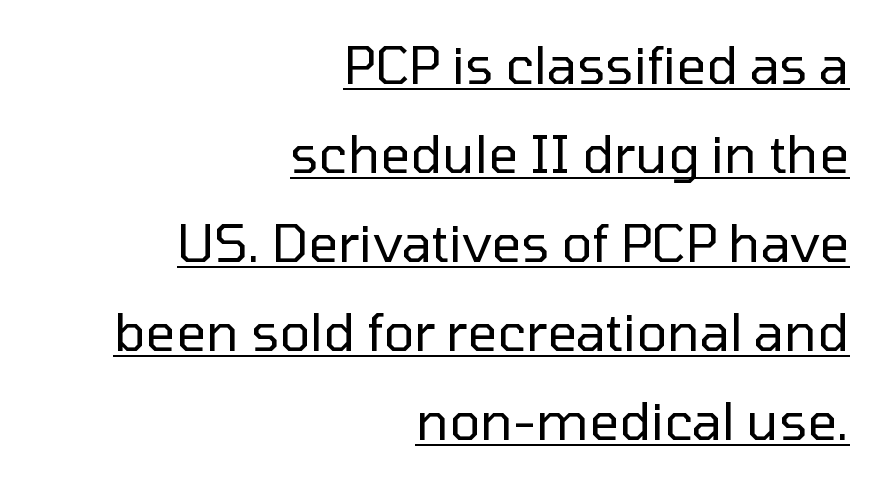
The image shows 52 px regular-weight sans-serif type, upright; set right-aligned, line spacing 1.71x, normal letter spacing, underlined; low stroke contrast and a medium x-height.
